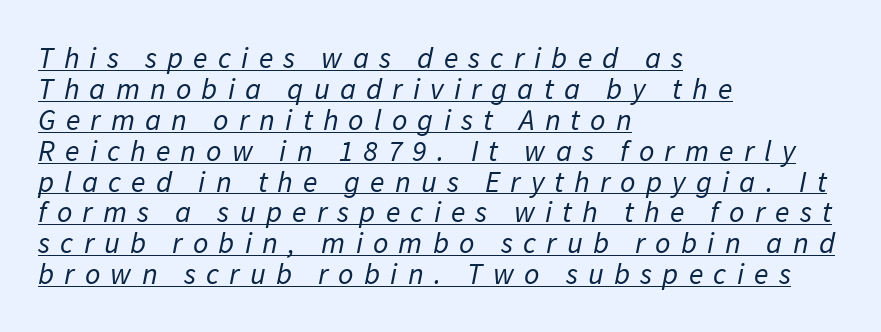
Q: Is the text bold? A: No.
Q: Is the typeface a serif or a sans-serif typeface? A: Sans-serif.
Q: Is the text underlined? A: Yes.
Q: How is the paragraph aligned? A: Left-aligned.
Q: Is the spacing between letters normal or unusually wide? A: Unusually wide.
Q: Is the spacing between lines tight, normal or loose? A: Tight.
Q: Width (condensed, normal, or wide)? A: Normal.
Q: Stroke contrast? A: Low.
Q: x-height? A: Medium.
Q: Monospaced? A: No.
